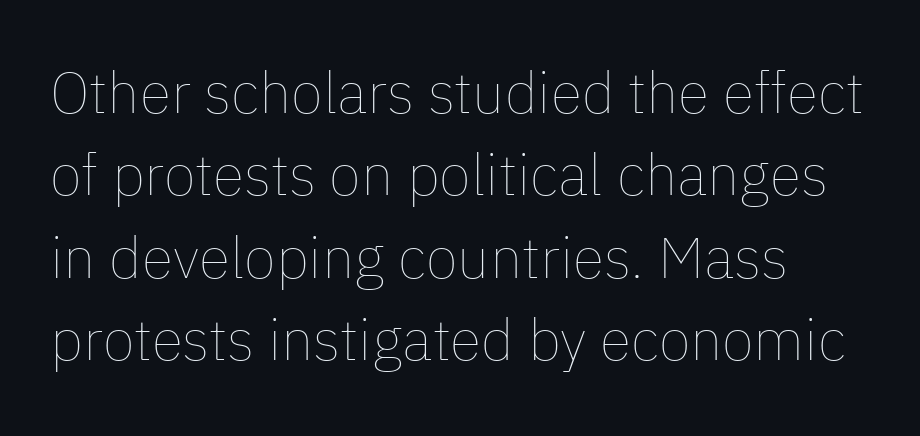
{"italic": "no", "bold": "no", "weight": "thin", "width": "normal", "stroke_contrast": "low", "x_height": "medium", "monospaced": "no", "underline": "no", "align": "left", "line_spacing": "normal", "line_spacing_ratio": 1.42, "letter_spacing": "normal", "letter_spacing_em": 0.0, "glyph_px": 58}
